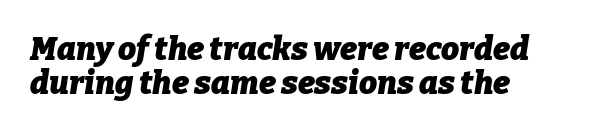
The rendering applies a slant to the glyphs. The leading is snug, giving the passage a crowded texture. Here the designer chose a conventional face with non-uniform glyph widths. Which margin do the lines hug? The left one — the right edge is uneven. Weight check: bold — yes, fully. Each word holds together tightly as a unit, with standard inter-letter gaps.
